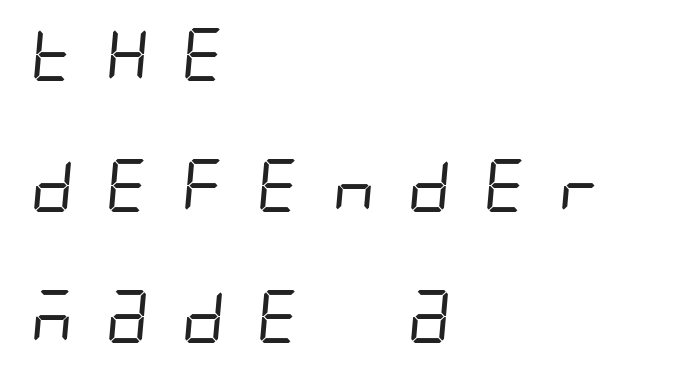
{"serif": "no", "bold": "no", "weight": "regular", "width": "condensed", "stroke_contrast": "low", "x_height": "large", "underline": "no", "align": "left", "line_spacing": "loose", "line_spacing_ratio": 2.47, "letter_spacing": "wide", "letter_spacing_em": 0.48, "glyph_px": 53}
